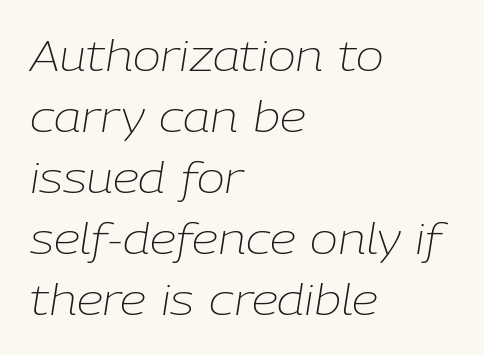
Anything drawn beneath the words? Only blank space. The rendering uses natural spacing where letterforms have individual widths. In CSS terms this would be text-align: left. Leading matches the norm, producing a regular column.
